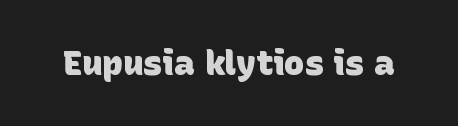
{"serif": "no", "bold": "yes", "weight": "heavy", "width": "normal", "stroke_contrast": "low", "x_height": "large", "monospaced": "no", "underline": "no", "letter_spacing": "normal", "letter_spacing_em": 0.0, "glyph_px": 34}
